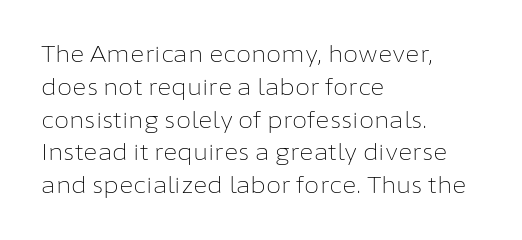
The image shows 22 px text type, upright; set left-aligned, normal line spacing (1.49x), normal letter spacing, not underlined.
